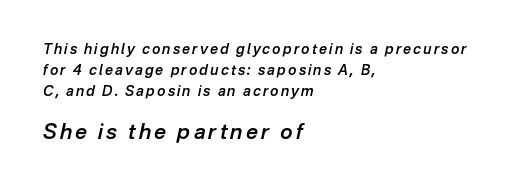
{"italic": "yes", "lean": "right", "slant_degrees": 12, "bold": "semi", "underline": "no", "align": "left", "line_spacing": "normal", "line_spacing_ratio": 1.49, "larger_block": "second", "size_ratio": 1.5, "glyph_px": 21}
